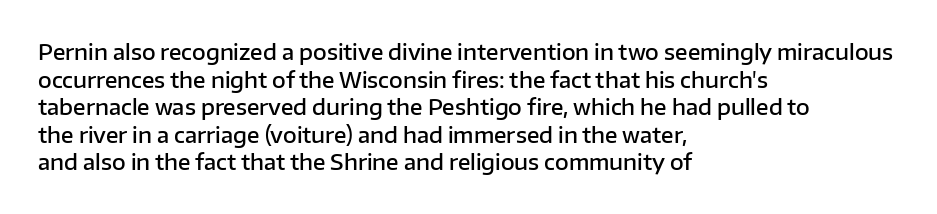
The image shows 21 px text type, upright; set left-aligned, normal line spacing (1.31x), normal letter spacing, not underlined.
